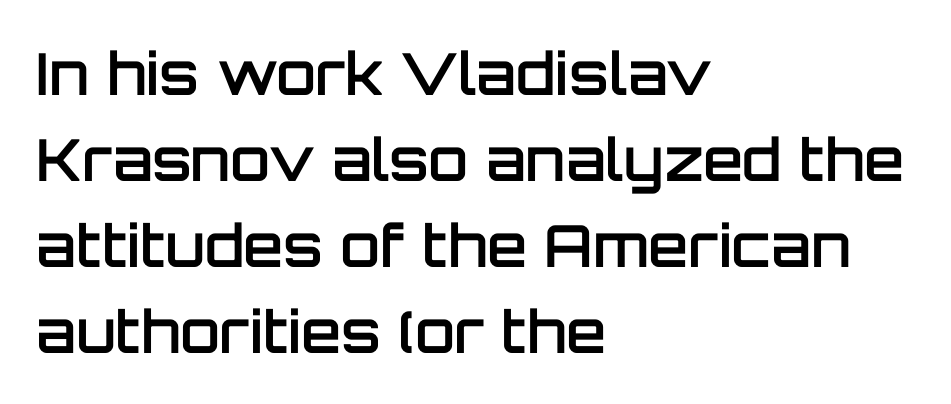
Descenders hang freely into open space. The lines in this sample share a left origin and differ only in where they stop. Regarding serifs, this sample does without them. The rendering uses natural spacing where letterforms have individual widths. This sample uses an upright cut, with every glyph sitting square on the baseline.
